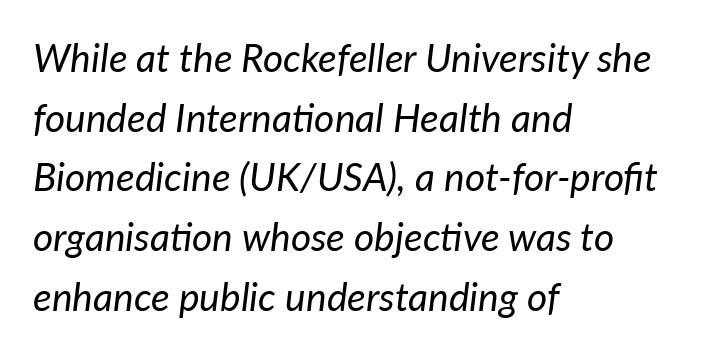
Q: Is the text bold? A: No.
Q: Is the text italic (slanted)? A: Yes, it leans right by about 7 degrees.
Q: Is the text underlined? A: No.
Q: How is the paragraph aligned? A: Left-aligned.
Q: Is the spacing between letters normal or unusually wide? A: Normal.
Q: Is the spacing between lines tight, normal or loose? A: Normal.
Q: Width (condensed, normal, or wide)? A: Normal.
Q: Stroke contrast? A: Low.
Q: x-height? A: Medium.
Q: Monospaced? A: No.
